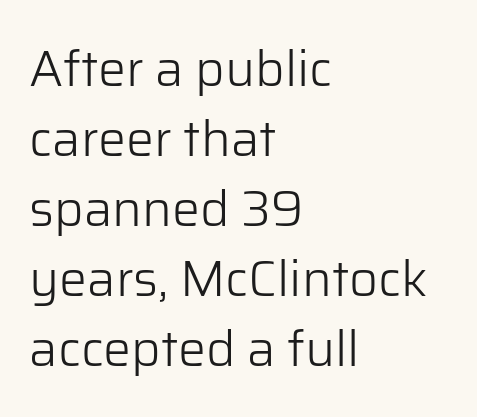
{"serif": "no", "italic": "no", "bold": "no", "weight": "light", "width": "normal", "stroke_contrast": "low", "x_height": "medium", "monospaced": "no", "underline": "no", "align": "left", "line_spacing": "normal", "line_spacing_ratio": 1.4, "letter_spacing": "normal", "letter_spacing_em": 0.0, "glyph_px": 50}
